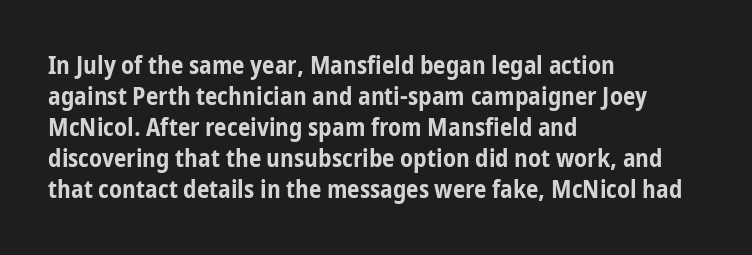
The image shows 25 px bold type, upright; set left-aligned, line spacing 1.24x, normal letter spacing, not underlined.
